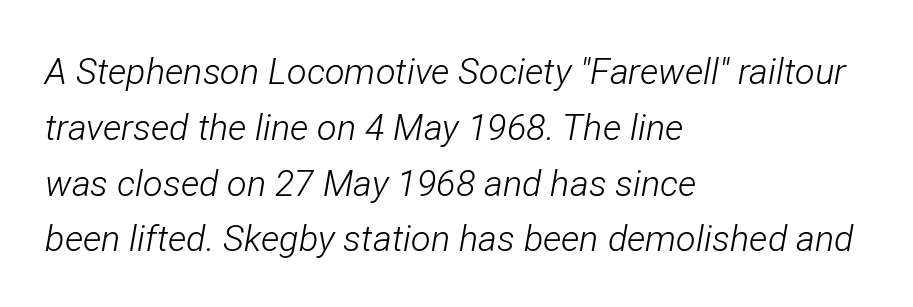
Q: Is the text bold? A: No.
Q: Is the text italic (slanted)? A: Yes, it leans right by about 12 degrees.
Q: Is the text underlined? A: No.
Q: How is the paragraph aligned? A: Left-aligned.
Q: Is the spacing between letters normal or unusually wide? A: Normal.
Q: Is the spacing between lines tight, normal or loose? A: Normal.
Q: Width (condensed, normal, or wide)? A: Condensed.
Q: Stroke contrast? A: Low.
Q: x-height? A: Medium.
Q: Monospaced? A: No.
